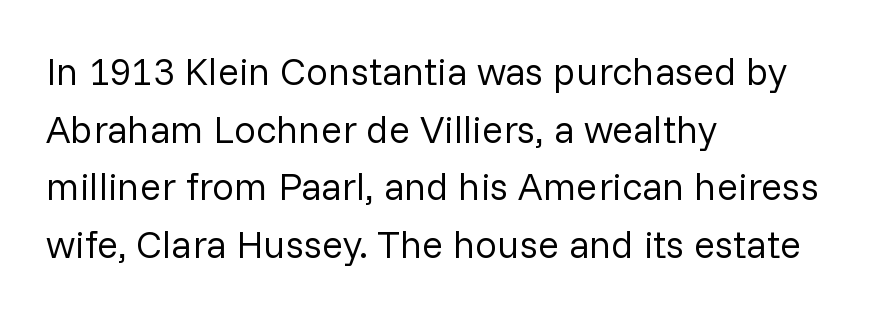
Nothing sits at the stroke ends, so this counts as sans-serif. Plain, unruled lines of type. Weight: in the light-to-regular range. The tracking reads as untouched default to a designer's eye.
